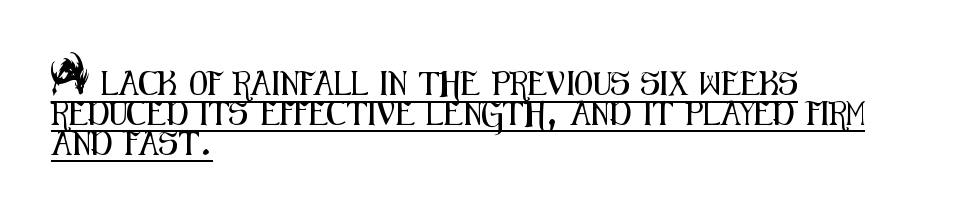
{"italic": "no", "underline": "yes", "align": "left", "line_spacing_ratio": 1.24, "letter_spacing": "normal", "letter_spacing_em": 0.0, "glyph_px": 24}
